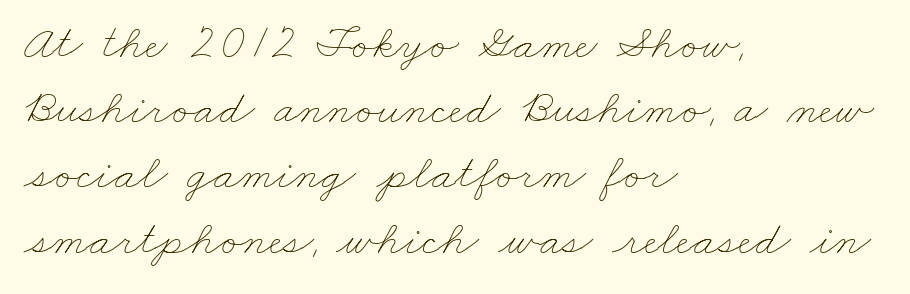
The font sits on the lighter half of the weight spectrum, regular included. Nothing unusual about the tracking: characters are spaced as the font intends. The setting favours the left margin, as ordinary paragraphs usually do. This block has exactly the height ordinary leading produces.
